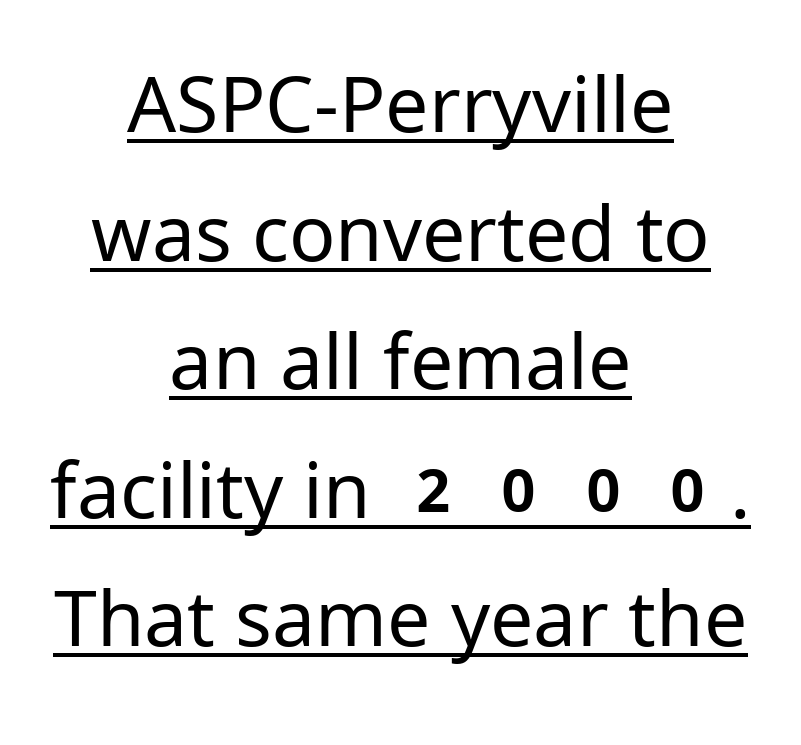
Q: Is the text bold? A: No.
Q: Is the text italic (slanted)? A: No, it is upright.
Q: Is the typeface a serif or a sans-serif typeface? A: Sans-serif.
Q: Is the text underlined? A: Yes.
Q: How is the paragraph aligned? A: Centered.
Q: Is the spacing between letters normal or unusually wide? A: Normal.
Q: Is the spacing between lines tight, normal or loose? A: Normal.
Q: Width (condensed, normal, or wide)? A: Normal.
Q: Stroke contrast? A: Low.
Q: x-height? A: Medium.
Q: Monospaced? A: No.
